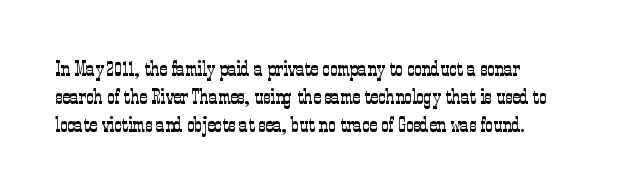
The image shows 21 px text type, upright; set left-aligned, normal line spacing (1.34x), normal letter spacing, not underlined.
